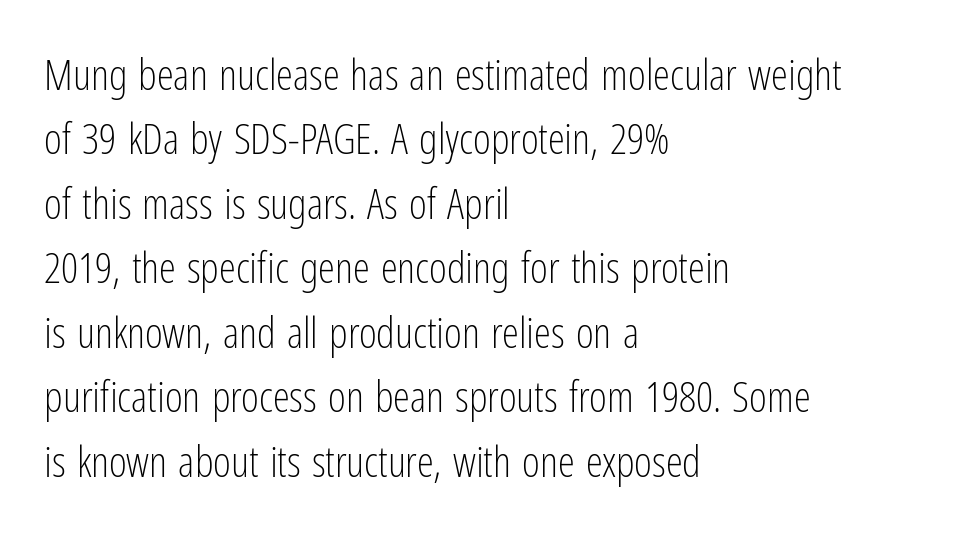
The image shows 43 px light, condensed sans-serif type, upright; set left-aligned, normal line spacing (1.5x), normal letter spacing, not underlined; low stroke contrast and a medium x-height.
